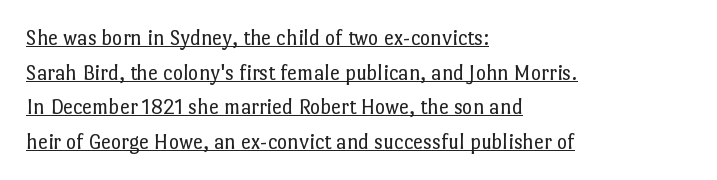
Summary of weight: not heavy and not bold. No italicization has been applied; the sample stays upright. The gaps between neighbouring characters are ordinary and unremarkable. What's the leading like? Ordinary, nothing unusual. A rule runs beneath these lines of type. Reading down the block, your eye returns to a fixed left position each line.
